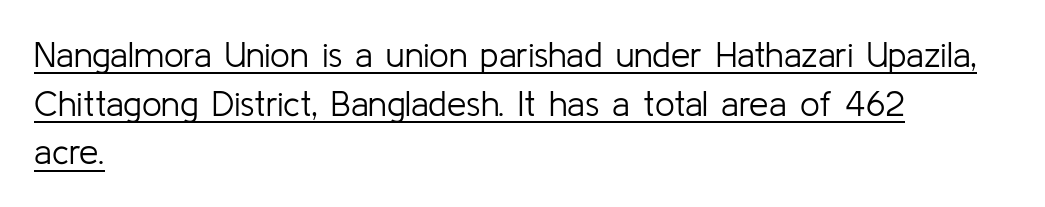
{"serif": "no", "italic": "no", "bold": "no", "weight": "light", "width": "normal", "stroke_contrast": "low", "x_height": "medium", "monospaced": "no", "underline": "yes", "align": "left", "line_spacing": "normal", "line_spacing_ratio": 1.39, "letter_spacing": "normal", "letter_spacing_em": 0.0, "glyph_px": 35}
